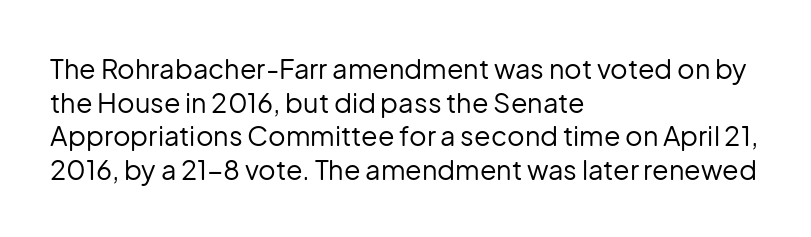
Q: Is the text bold? A: No.
Q: Is the text italic (slanted)? A: No, it is upright.
Q: Is the text underlined? A: No.
Q: How is the paragraph aligned? A: Left-aligned.
Q: Is the spacing between letters normal or unusually wide? A: Normal.
Q: Is the spacing between lines tight, normal or loose? A: Normal.
